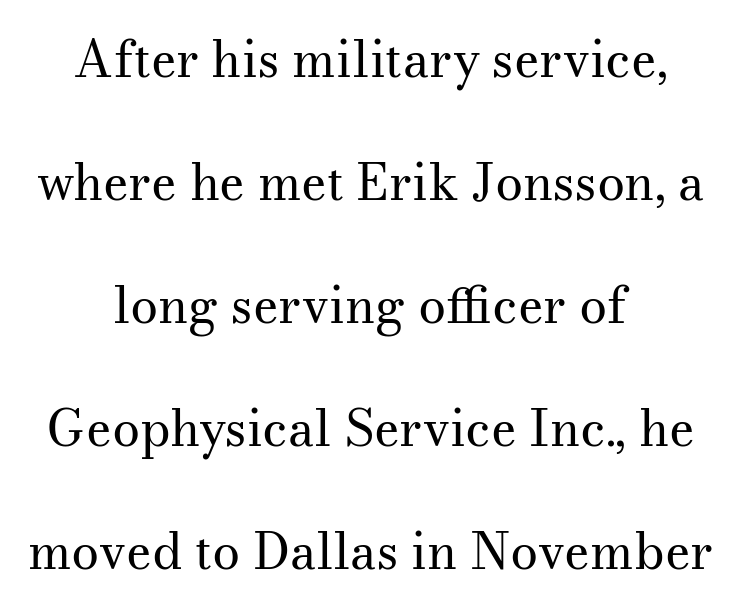
{"serif": "yes", "italic": "no", "bold": "no", "weight": "regular", "width": "normal", "stroke_contrast": "medium", "x_height": "small", "monospaced": "no", "underline": "no", "align": "center", "line_spacing": "loose", "line_spacing_ratio": 2.46, "letter_spacing": "normal", "letter_spacing_em": 0.0, "glyph_px": 50}
